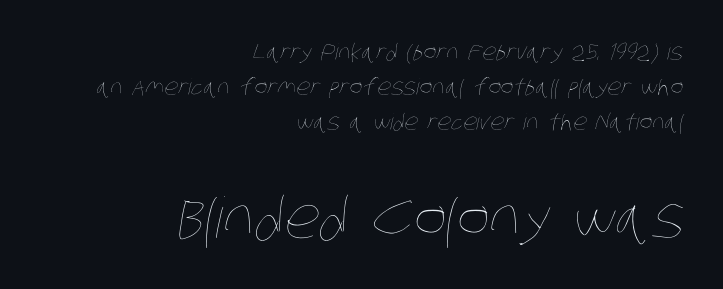
The image shows 56 px thin, condensed type; set right-aligned, normal line spacing (1.59x), normal letter spacing, not underlined; the second (bottom) block is 2.55x larger; low stroke contrast and a large x-height.
